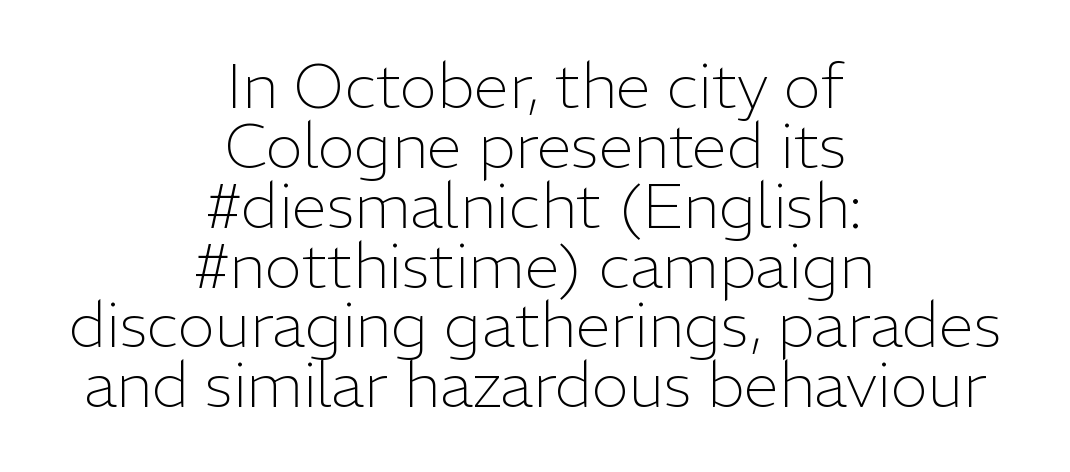
The image shows 63 px light sans-serif type, upright; set centered, tight line spacing (0.95x), normal letter spacing, not underlined; low stroke contrast and a medium x-height.
